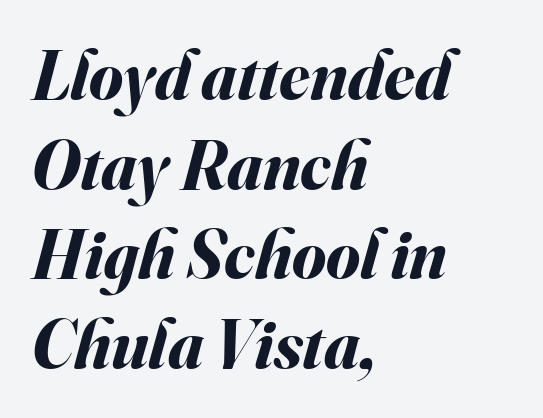
Q: Is the text bold? A: Yes.
Q: Is the text italic (slanted)? A: Yes, it leans right by about 16 degrees.
Q: Is the text underlined? A: No.
Q: How is the paragraph aligned? A: Left-aligned.
Q: Is the spacing between letters normal or unusually wide? A: Normal.
Q: Is the spacing between lines tight, normal or loose? A: Normal.
Q: Width (condensed, normal, or wide)? A: Normal.
Q: Stroke contrast? A: Medium.
Q: x-height? A: Small.
Q: Monospaced? A: No.
